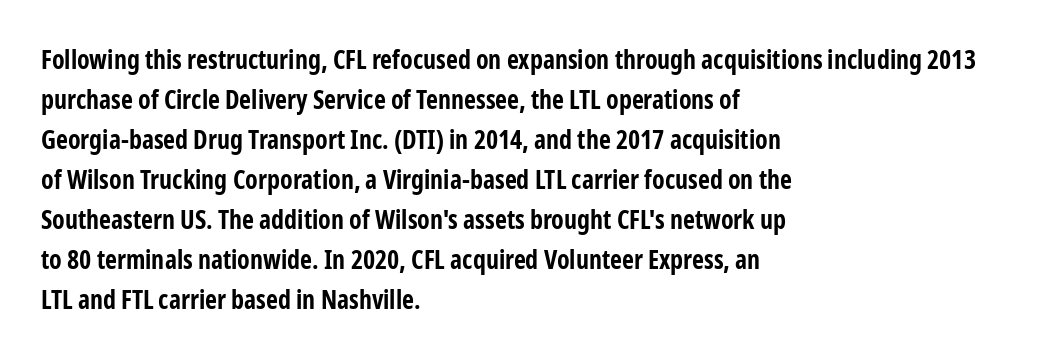
{"italic": "no", "bold": "yes", "underline": "no", "align": "left", "line_spacing": "normal", "line_spacing_ratio": 1.54, "letter_spacing": "normal", "letter_spacing_em": 0.0, "glyph_px": 26}
